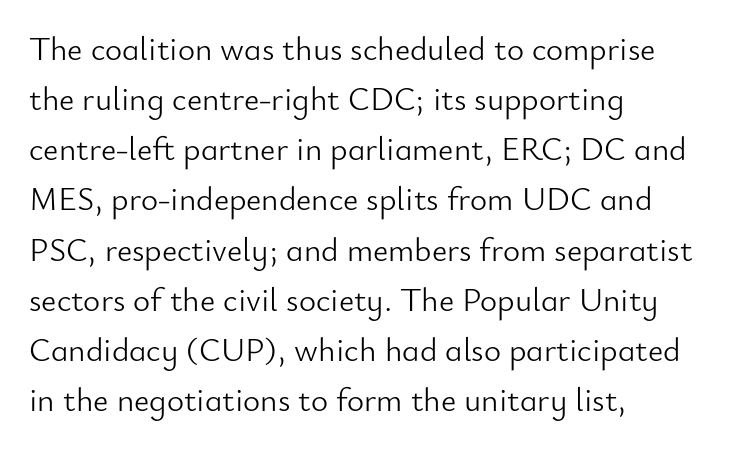
The image shows 33 px light sans-serif type, upright; set left-aligned, normal line spacing (1.52x), normal letter spacing, not underlined; low stroke contrast and a small x-height.
